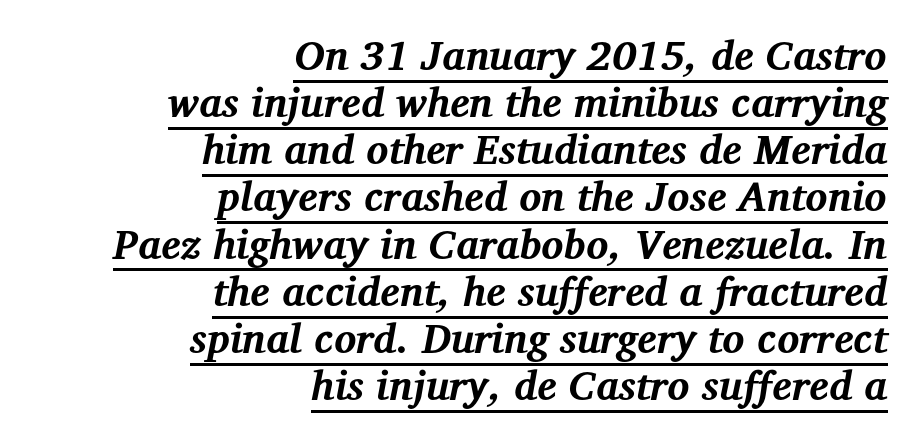
Q: Is the text bold? A: Yes.
Q: Is the text italic (slanted)? A: Yes, it leans right by about 12 degrees.
Q: Is the typeface a serif or a sans-serif typeface? A: Serif.
Q: Is the text underlined? A: Yes.
Q: How is the paragraph aligned? A: Right-aligned.
Q: Is the spacing between letters normal or unusually wide? A: Normal.
Q: Is the spacing between lines tight, normal or loose? A: Tight.
Q: Width (condensed, normal, or wide)? A: Normal.
Q: Stroke contrast? A: Medium.
Q: x-height? A: Medium.
Q: Monospaced? A: No.
